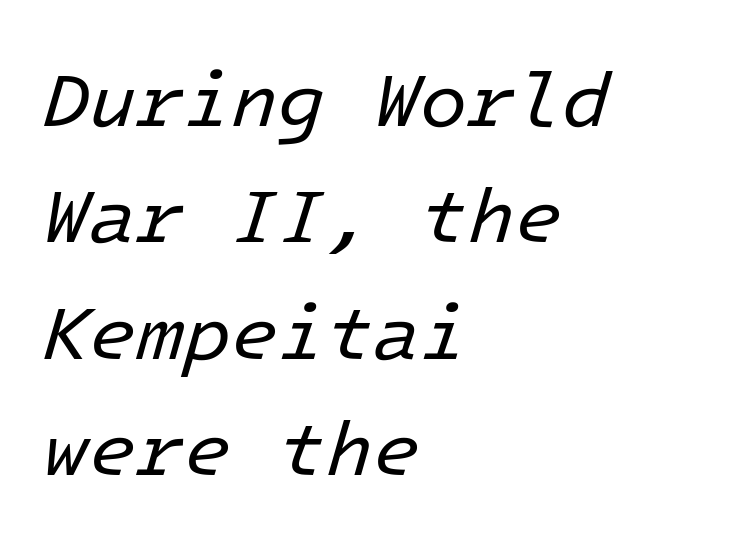
The letters march in equal steps, a hallmark of fixed-pitch type. A student would call this left alignment; a typographer would say flush left, rag right. This is not heavy type; no bold has been used. Yep, that's italic — everything's leaning.
